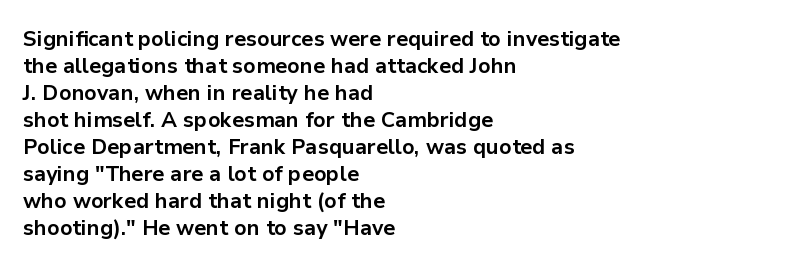
{"italic": "no", "bold": "yes", "underline": "no", "align": "left", "line_spacing_ratio": 1.23, "letter_spacing": "normal", "letter_spacing_em": 0.0, "glyph_px": 22}
